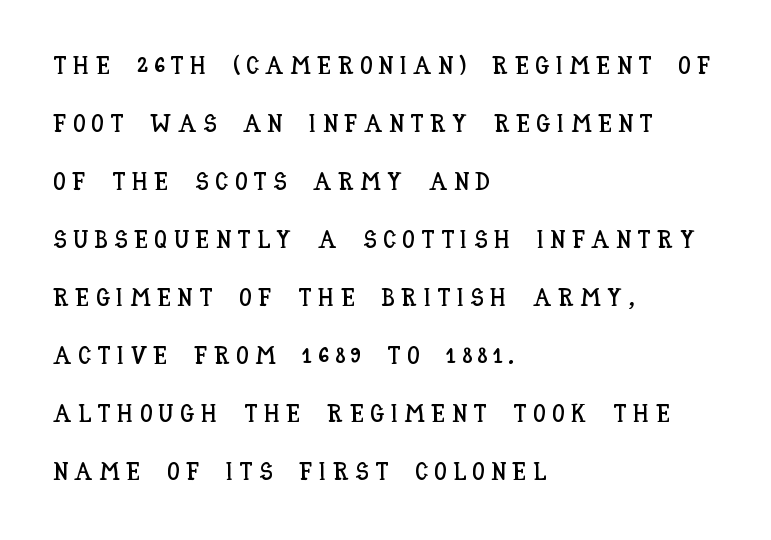
The area under the type is left untouched. The ragged edge is on the right, which tells us the setting is flush left. Do the letters lean? They stand straight. The lines are spread far apart with generous leading. Display-style spreading of the glyphs; the letterfit is very open.
